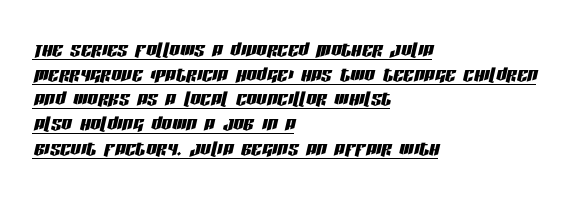
Q: Is the text italic (slanted)? A: Yes, it leans right by about 13 degrees.
Q: Is the text underlined? A: Yes.
Q: How is the paragraph aligned? A: Left-aligned.
Q: Is the spacing between letters normal or unusually wide? A: Normal.
Q: Is the spacing between lines tight, normal or loose? A: Tight.
